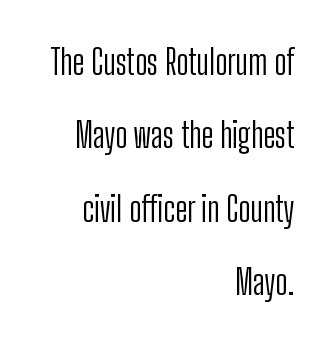
{"serif": "no", "italic": "no", "bold": "no", "weight": "light", "width": "condensed", "stroke_contrast": "low", "x_height": "medium", "monospaced": "no", "underline": "no", "align": "right", "line_spacing": "loose", "line_spacing_ratio": 2.16, "letter_spacing": "normal", "letter_spacing_em": 0.0, "glyph_px": 34}
